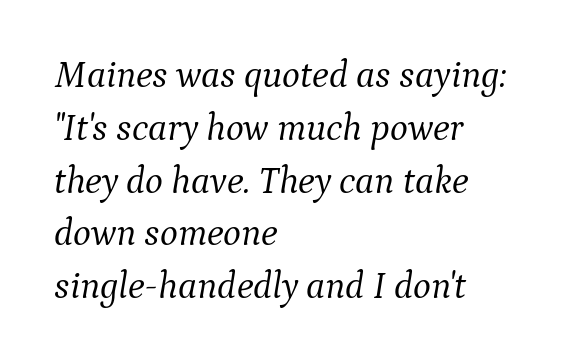
{"serif": "yes", "italic": "yes", "lean": "right", "slant_degrees": 9, "bold": "no", "weight": "light", "width": "normal", "stroke_contrast": "medium", "x_height": "medium", "monospaced": "no", "underline": "no", "align": "left", "line_spacing": "normal", "line_spacing_ratio": 1.39, "letter_spacing": "normal", "letter_spacing_em": 0.0, "glyph_px": 38}
